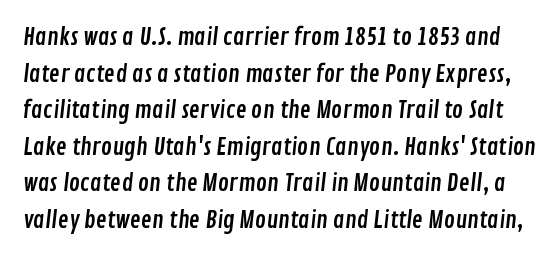
{"underline": "no", "line_spacing": "normal", "line_spacing_ratio": 1.59, "letter_spacing": "normal", "letter_spacing_em": 0.0, "glyph_px": 23}
